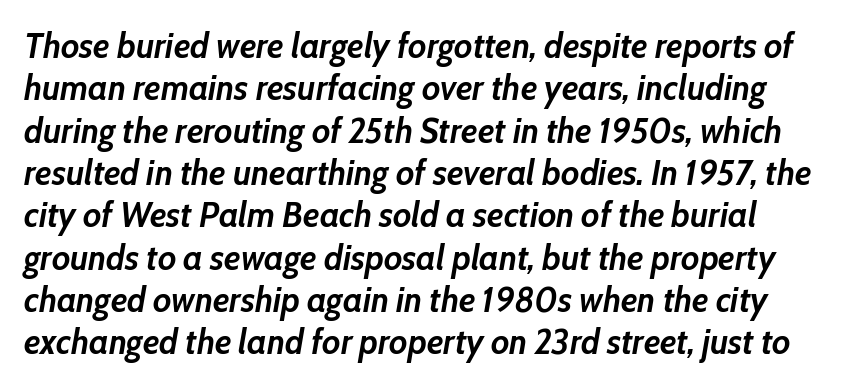
The image shows 35 px semibold type, italic (leaning right); set line spacing 1.21x, normal letter spacing, not underlined; low stroke contrast and a medium x-height.
